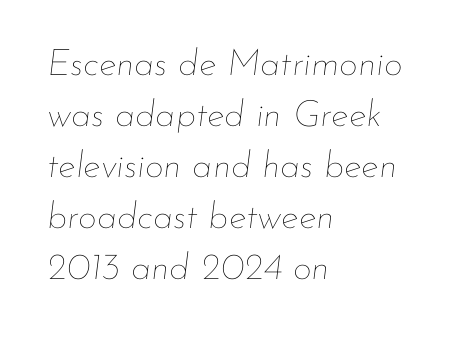
The image shows 37 px thin type, italic (leaning right); set left-aligned, normal line spacing (1.38x), normal letter spacing, not underlined; low stroke contrast and a small x-height.
